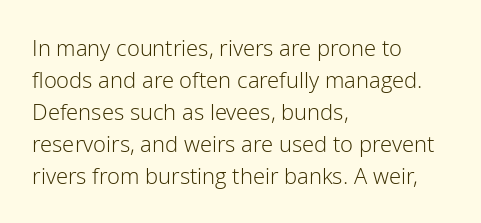
{"italic": "no", "bold": "no", "underline": "no", "align": "left", "line_spacing": "normal", "line_spacing_ratio": 1.45, "letter_spacing": "normal", "letter_spacing_em": 0.0, "glyph_px": 22}
